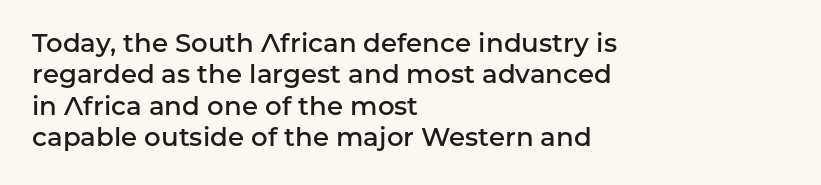
{"italic": "no", "bold": "semi", "underline": "no", "align": "left", "line_spacing_ratio": 1.21, "letter_spacing": "normal", "letter_spacing_em": 0.0, "glyph_px": 26}
